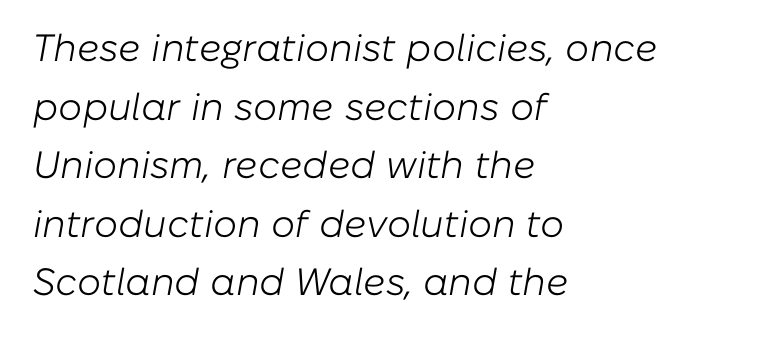
{"italic": "yes", "lean": "right", "slant_degrees": 10, "bold": "no", "weight": "light", "width": "normal", "stroke_contrast": "low", "x_height": "medium", "monospaced": "no", "underline": "no", "align": "left", "line_spacing": "normal", "line_spacing_ratio": 1.54, "letter_spacing": "normal", "letter_spacing_em": 0.0, "glyph_px": 38}
